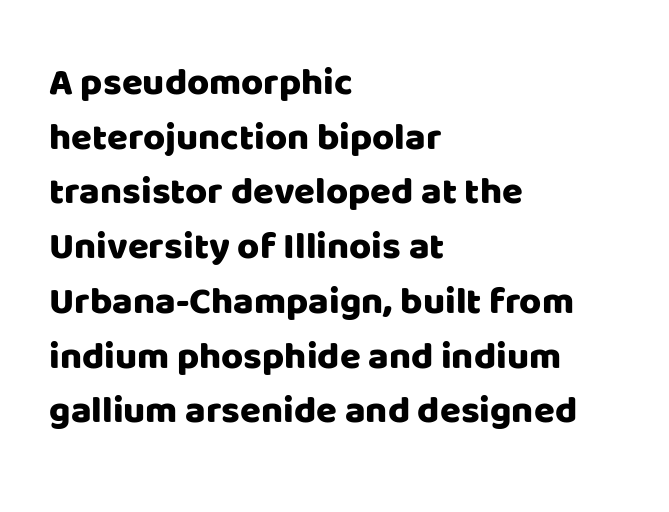
Compared with typical body copy, the letter spacing here is the same. Varying glyph widths throughout — classic text-font behaviour. Beneath every word, the page is bare. The text block is weighted toward the left margin, trailing off unevenly rightward.
